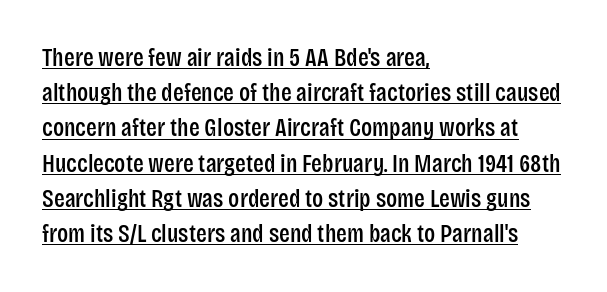
The image shows 25 px text type, upright; set left-aligned, normal line spacing (1.41x), normal letter spacing, underlined.
